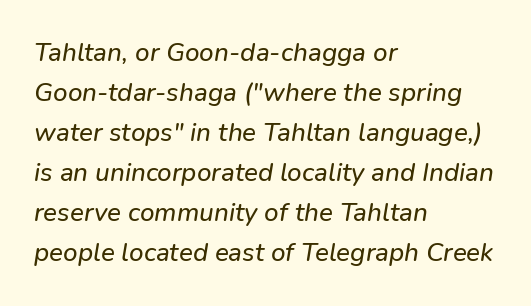
The image shows 26 px text type; set left-aligned, normal line spacing (1.54x), normal letter spacing, not underlined.
